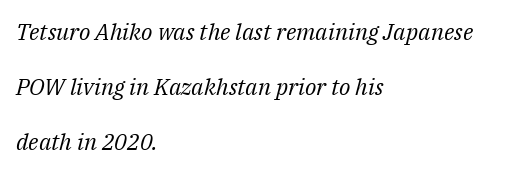
Q: Is the text bold? A: No.
Q: Is the text italic (slanted)? A: Yes, it leans right by about 14 degrees.
Q: Is the text underlined? A: No.
Q: How is the paragraph aligned? A: Left-aligned.
Q: Is the spacing between letters normal or unusually wide? A: Normal.
Q: Is the spacing between lines tight, normal or loose? A: Loose.
